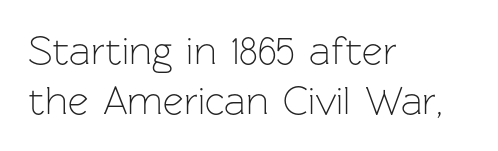
The image shows 40 px light sans-serif type, upright; set left-aligned, normal line spacing (1.25x), normal letter spacing, not underlined; low stroke contrast and a medium x-height.
